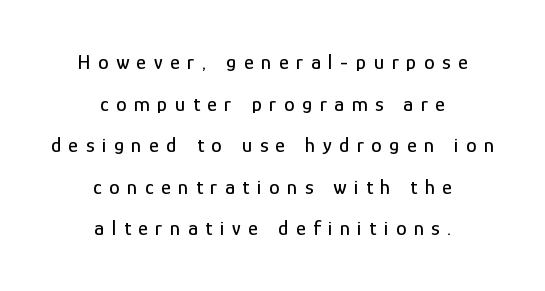
The image shows 21 px text type, upright; set centered, loose line spacing (1.98x), unusually wide letter spacing (+0.36 em), not underlined.
